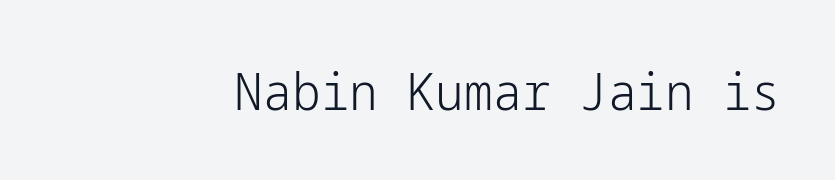
Q: Is the text bold? A: No.
Q: Is the text italic (slanted)? A: No, it is upright.
Q: Is the typeface a serif or a sans-serif typeface? A: Sans-serif.
Q: Is the text underlined? A: No.
Q: Is the spacing between letters normal or unusually wide? A: Normal.
Q: Width (condensed, normal, or wide)? A: Normal.
Q: Stroke contrast? A: Low.
Q: x-height? A: Medium.
